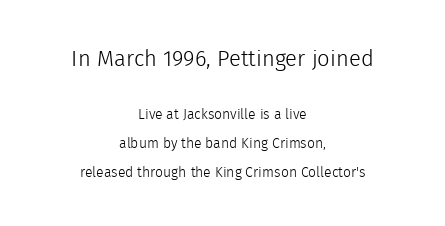
Q: Is the text bold? A: No.
Q: Is the text italic (slanted)? A: No, it is upright.
Q: Is the text underlined? A: No.
Q: How is the paragraph aligned? A: Centered.
Q: Is the spacing between letters normal or unusually wide? A: Normal.
Q: Is the spacing between lines tight, normal or loose? A: Loose.
Q: Which block of text is set in a larger size, the first (top) or the second (bottom)? A: The first (top) one.
